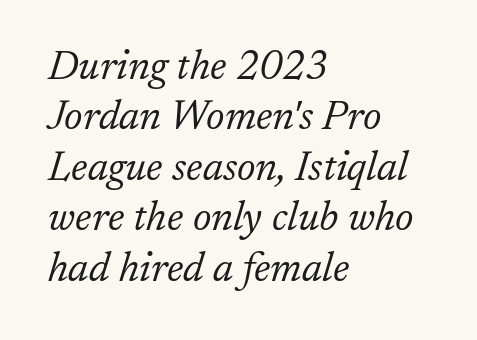
Unlike a clean sans, this face finishes its strokes with serifs. A quiet, ordinary-to-light weight characterises the typeface. The letterforms sit shoulder to shoulder at normal distance. Proportional: the letters do not fall into vertical columns. Anything drawn beneath the words? Only blank space. Style check: oblique.
